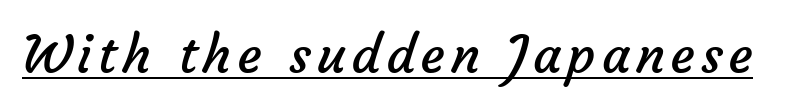
{"serif": "no", "bold": "no", "weight": "regular", "width": "normal", "stroke_contrast": "low", "x_height": "medium", "monospaced": "no", "underline": "yes", "glyph_px": 52}
